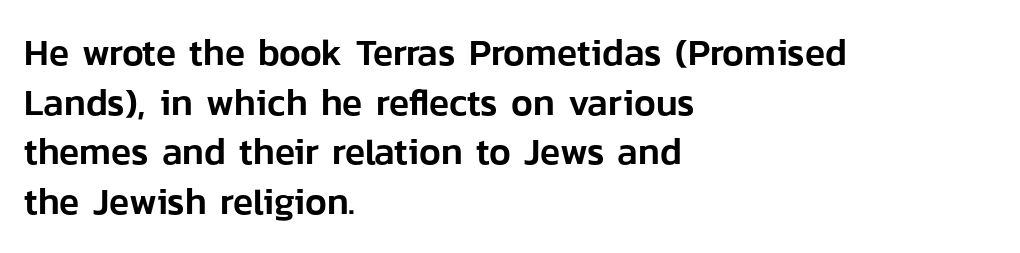
Examine the stroke ends and you'll find no serifs. Caption: standard tracking, unaltered. The ragged edge is on the right, which tells us the setting is flush left. Is there any slant? The stems are plumb. Regarding leading, the lines here are spaced in the standard way.
